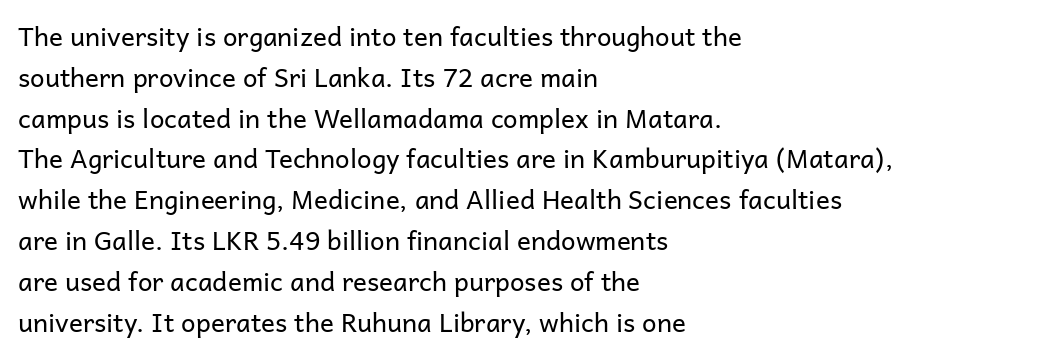
{"italic": "no", "bold": "no", "underline": "no", "align": "left", "line_spacing": "normal", "line_spacing_ratio": 1.57, "letter_spacing": "normal", "letter_spacing_em": 0.0, "glyph_px": 26}
